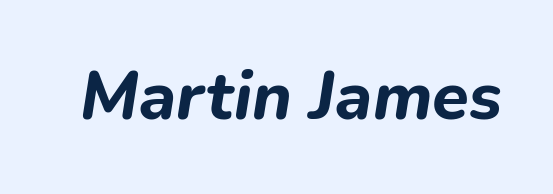
{"italic": "yes", "lean": "right", "slant_degrees": 9, "bold": "yes", "weight": "bold", "width": "normal", "stroke_contrast": "low", "x_height": "medium", "monospaced": "no", "underline": "no", "letter_spacing": "normal", "letter_spacing_em": 0.0, "glyph_px": 67}
